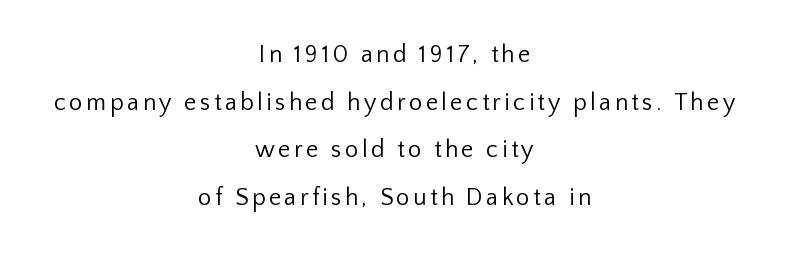
{"italic": "no", "bold": "no", "underline": "no", "align": "center", "line_spacing": "loose", "line_spacing_ratio": 1.98, "glyph_px": 24}
